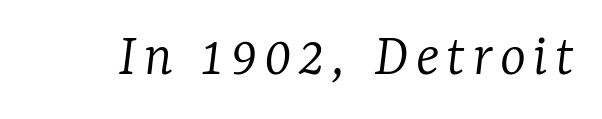
Q: Is the text bold? A: No.
Q: Is the text italic (slanted)? A: Yes, it leans right by about 7 degrees.
Q: Is the typeface a serif or a sans-serif typeface? A: Serif.
Q: Is the text underlined? A: No.
Q: Width (condensed, normal, or wide)? A: Normal.
Q: Stroke contrast? A: Low.
Q: x-height? A: Medium.
Q: Monospaced? A: No.
